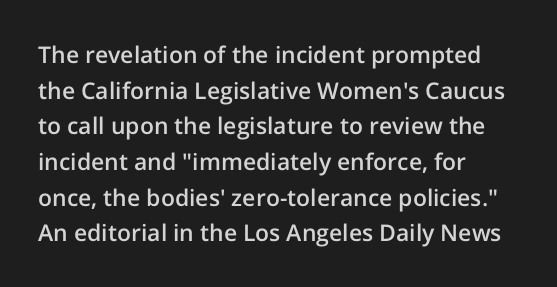
The image shows 23 px text type, upright; set left-aligned, normal line spacing (1.55x), normal letter spacing, not underlined.
